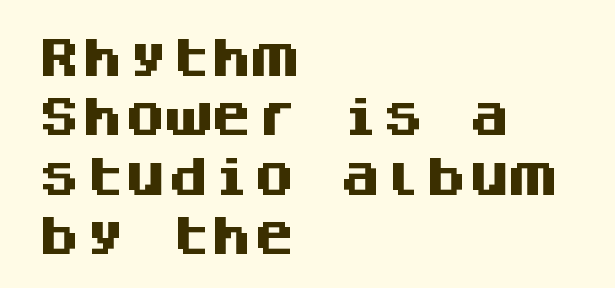
How would I describe the line gaps? Plain and ordinary. Nobody drew a line under any word here. I'd call this a sans setting — the letters go barefoot. Ascenders rise straight up at ninety degrees.
